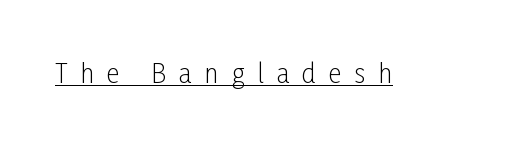
Q: Is the text bold? A: No.
Q: Is the text italic (slanted)? A: No, it is upright.
Q: Is the text underlined? A: Yes.
Q: Is the spacing between letters normal or unusually wide? A: Unusually wide.
